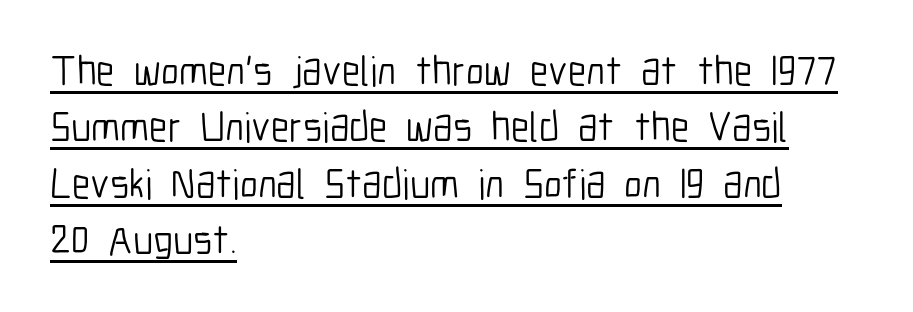
In terms of letterform style, serifs are entirely absent. Caption: lettering with a line underneath. Nothing unusual about the tracking: characters are spaced as the font intends. You can tell it's not italic because the verticals are truly vertical. This rendering uses left alignment, leaving the right contour irregular.
